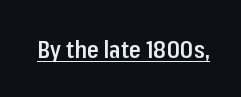
The image shows 24 px text type, upright; set normal letter spacing, underlined.
